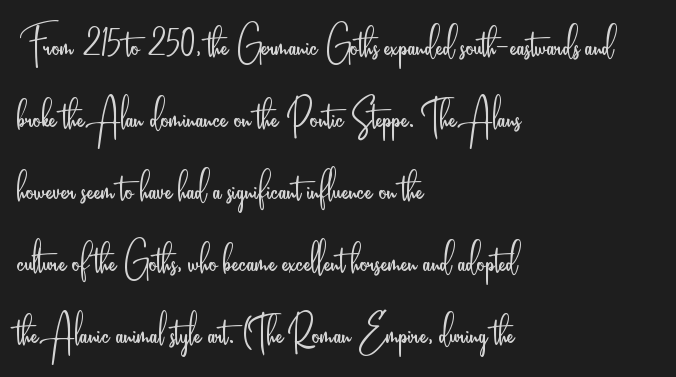
The image shows 50 px light, condensed sans-serif type; set left-aligned, normal line spacing (1.44x), normal letter spacing, not underlined; low stroke contrast and a small x-height.
